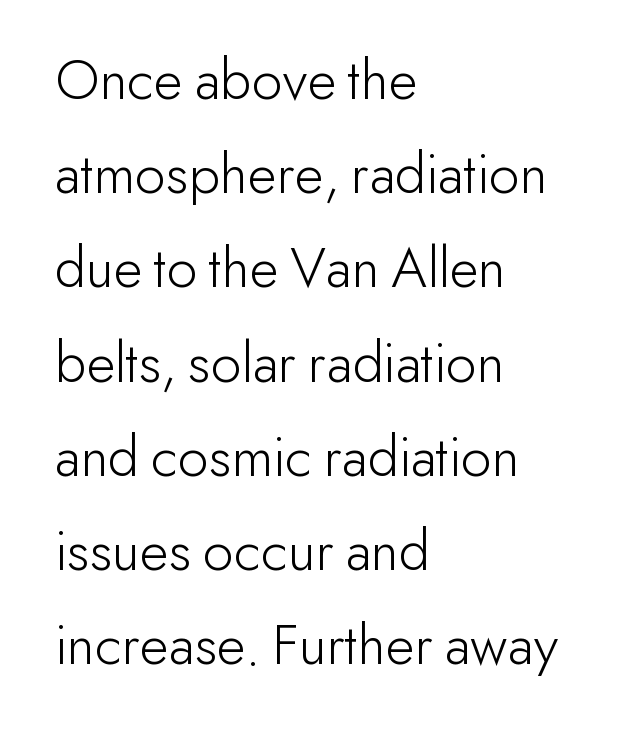
Q: Is the text bold? A: No.
Q: Is the text italic (slanted)? A: No, it is upright.
Q: Is the typeface a serif or a sans-serif typeface? A: Sans-serif.
Q: Is the text underlined? A: No.
Q: How is the paragraph aligned? A: Left-aligned.
Q: Is the spacing between letters normal or unusually wide? A: Normal.
Q: Is the spacing between lines tight, normal or loose? A: Normal.
Q: Width (condensed, normal, or wide)? A: Normal.
Q: Stroke contrast? A: Low.
Q: x-height? A: Small.
Q: Monospaced? A: No.
